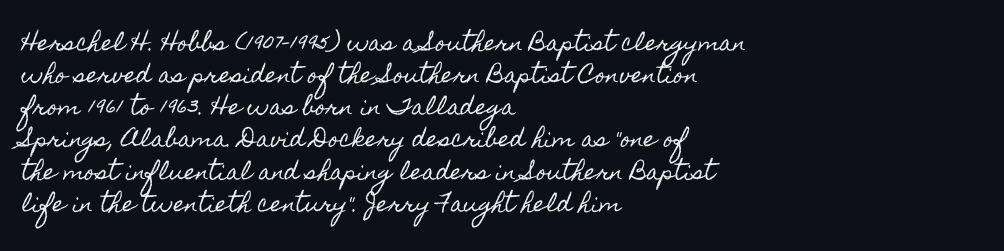
{"underline": "no", "align": "left", "line_spacing": "normal", "line_spacing_ratio": 1.53, "letter_spacing": "normal", "letter_spacing_em": 0.0, "glyph_px": 21}
